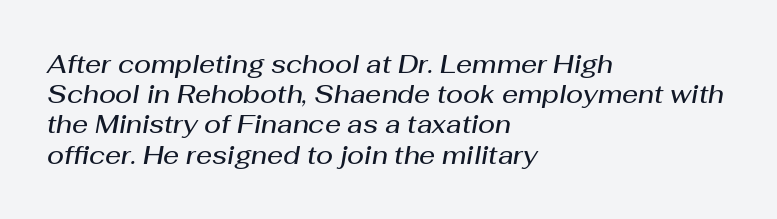
{"italic": "yes", "lean": "right", "slant_degrees": 10, "bold": "semi", "underline": "no", "align": "left", "line_spacing_ratio": 1.21, "letter_spacing": "normal", "letter_spacing_em": 0.0, "glyph_px": 25}
